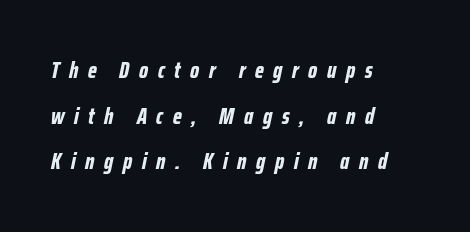
Q: Is the text bold? A: Yes.
Q: Is the text italic (slanted)? A: Yes, it leans right by about 12 degrees.
Q: Is the text underlined? A: No.
Q: How is the paragraph aligned? A: Left-aligned.
Q: Is the spacing between letters normal or unusually wide? A: Unusually wide.
Q: Is the spacing between lines tight, normal or loose? A: Loose.
